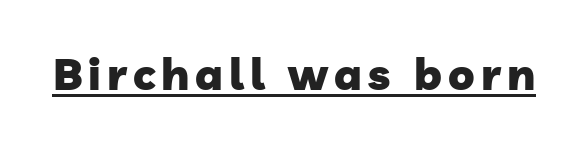
Q: Is the text bold? A: Yes.
Q: Is the typeface a serif or a sans-serif typeface? A: Sans-serif.
Q: Is the text underlined? A: Yes.
Q: Width (condensed, normal, or wide)? A: Normal.
Q: Stroke contrast? A: Low.
Q: x-height? A: Medium.
Q: Monospaced? A: No.
